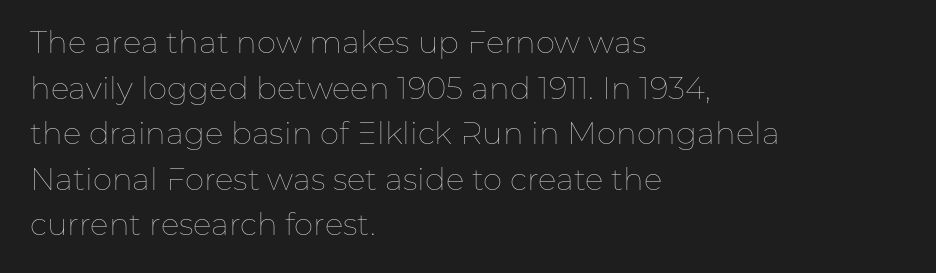
The image shows 31 px thin type, upright; set left-aligned, normal line spacing (1.47x), normal letter spacing, not underlined; low stroke contrast and a medium x-height.
